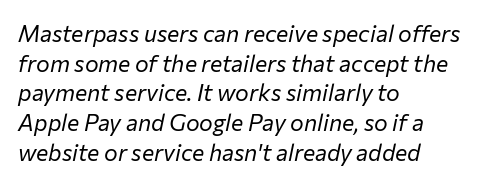
Baseline-to-baseline distance is the conventional proportion of letter height. Does the copy run flush right? No — it runs flush left. Rendered with sloped, italic letterforms. The words here are not underlined. Heft: none added — not bold.
